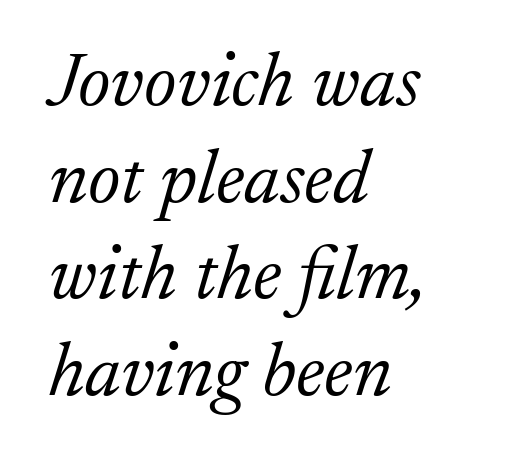
Q: Is the text bold? A: No.
Q: Is the text italic (slanted)? A: Yes, it leans right by about 17 degrees.
Q: Is the typeface a serif or a sans-serif typeface? A: Serif.
Q: Is the text underlined? A: No.
Q: How is the paragraph aligned? A: Left-aligned.
Q: Is the spacing between letters normal or unusually wide? A: Normal.
Q: Is the spacing between lines tight, normal or loose? A: Normal.
Q: Width (condensed, normal, or wide)? A: Normal.
Q: Stroke contrast? A: Low.
Q: x-height? A: Medium.
Q: Monospaced? A: No.
